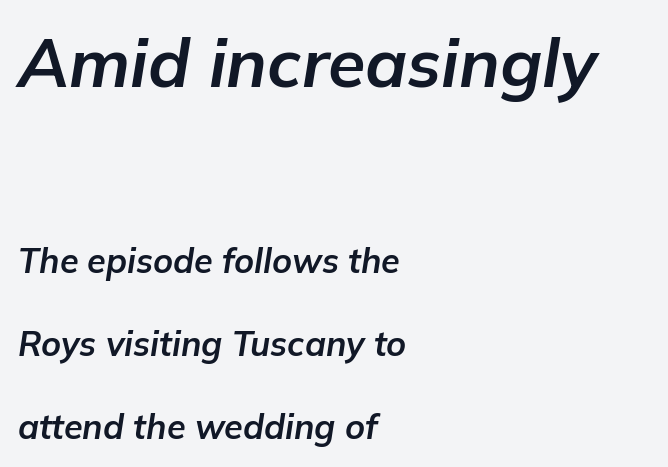
Q: Is the text bold? A: Yes.
Q: Is the text italic (slanted)? A: Yes, it leans right by about 9 degrees.
Q: Is the text underlined? A: No.
Q: How is the paragraph aligned? A: Left-aligned.
Q: Is the spacing between letters normal or unusually wide? A: Normal.
Q: Is the spacing between lines tight, normal or loose? A: Loose.
Q: Which block of text is set in a larger size, the first (top) or the second (bottom)? A: The first (top) one.
Q: Width (condensed, normal, or wide)? A: Normal.
Q: Stroke contrast? A: Low.
Q: x-height? A: Medium.
Q: Monospaced? A: No.
